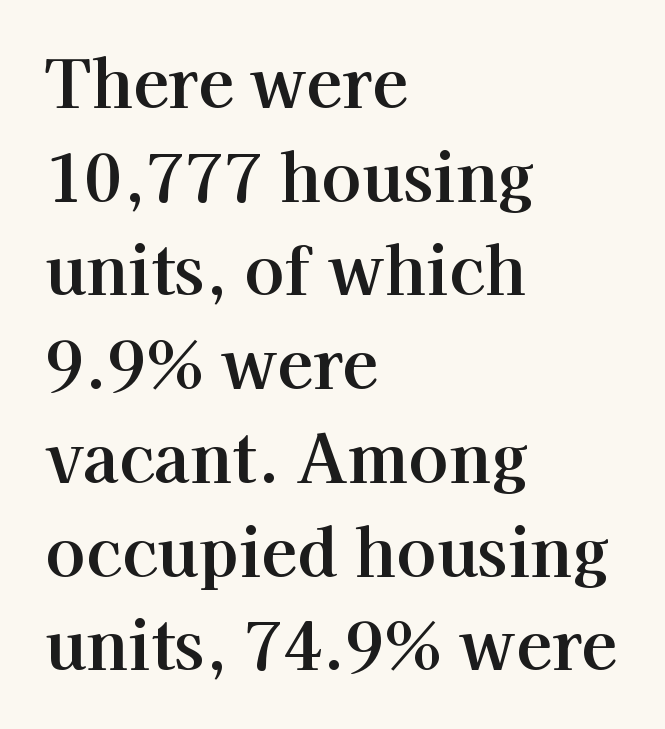
{"serif": "yes", "italic": "no", "width": "normal", "stroke_contrast": "high", "x_height": "medium", "monospaced": "no", "underline": "no", "align": "left", "line_spacing": "normal", "line_spacing_ratio": 1.42, "letter_spacing": "normal", "letter_spacing_em": 0.0, "glyph_px": 66}
